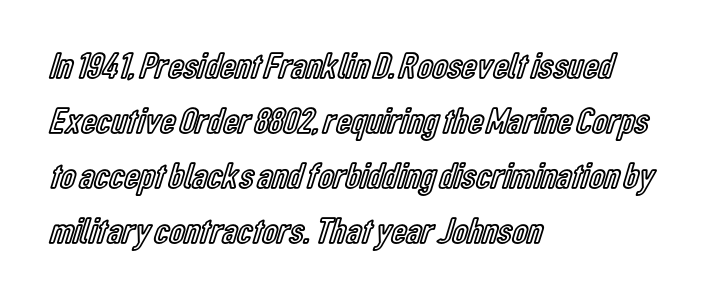
{"width": "condensed", "x_height": "medium", "monospaced": "no", "underline": "no", "align": "left", "line_spacing": "normal", "line_spacing_ratio": 1.49, "letter_spacing": "normal", "letter_spacing_em": 0.0, "glyph_px": 37}
